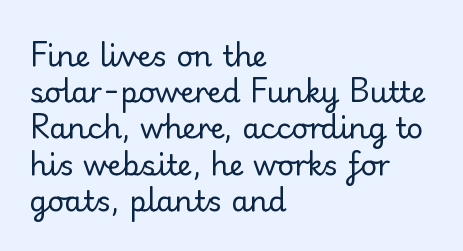
Note: no serifs on the glyphs. Caption: multi-line text, flush left, ragged right. No chunkiness to these letters — they're not bold. Leading: standard.
